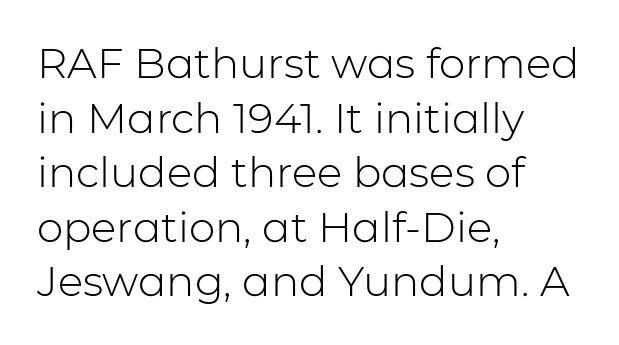
Serifs: no, the terminals of the letterforms are clean. Compared with a typical body face, this is equally light or lighter still. Line spacing here is normal. Each letter keeps its own natural width here, so spacing adapts to shape. Caption: multi-line text, flush left, ragged right.
